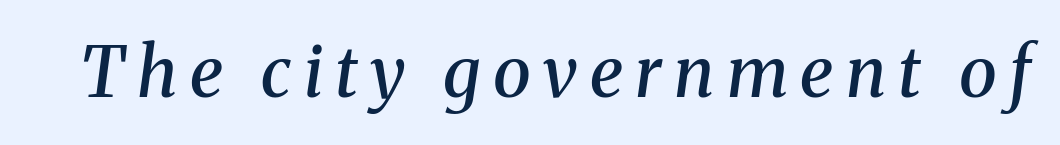
{"serif": "yes", "italic": "yes", "lean": "right", "slant_degrees": 8, "bold": "semi", "weight": "semibold", "width": "normal", "stroke_contrast": "medium", "x_height": "medium", "monospaced": "no", "underline": "no", "glyph_px": 69}
